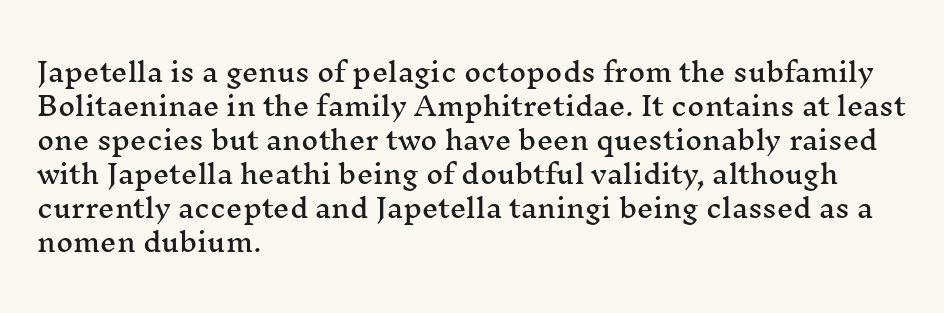
The passage is arranged the way most books set body copy — flush left. This is roman type, the default non-slanted kind. The rows are spaced the way most documents space them. The letterforms sit shoulder to shoulder at normal distance. Honestly, there is no underline to notice here at all.
